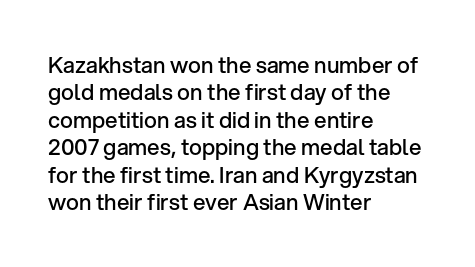
The image shows 22 px text type, upright; set left-aligned, normal line spacing (1.25x), normal letter spacing, not underlined.
